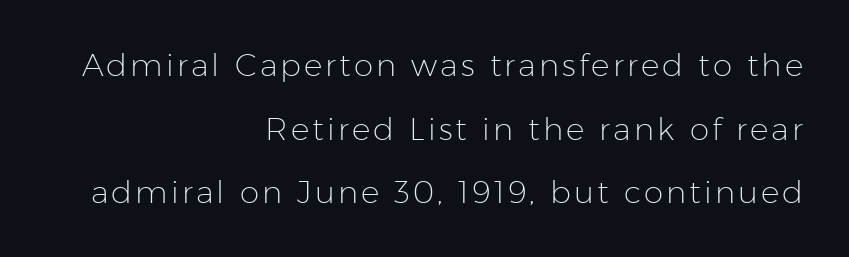
Q: Is the text bold? A: No.
Q: Is the text italic (slanted)? A: No, it is upright.
Q: Is the typeface a serif or a sans-serif typeface? A: Sans-serif.
Q: Is the text underlined? A: No.
Q: How is the paragraph aligned? A: Right-aligned.
Q: Is the spacing between lines tight, normal or loose? A: Loose.
Q: Width (condensed, normal, or wide)? A: Normal.
Q: Stroke contrast? A: Low.
Q: x-height? A: Medium.
Q: Monospaced? A: No.
